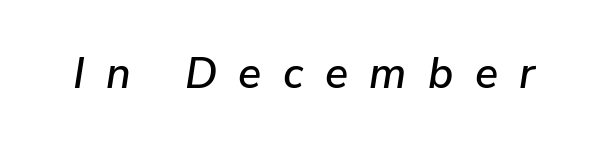
Q: Is the text italic (slanted)? A: Yes, it leans right by about 9 degrees.
Q: Is the text underlined? A: No.
Q: Is the spacing between letters normal or unusually wide? A: Unusually wide.
Q: Width (condensed, normal, or wide)? A: Normal.
Q: Stroke contrast? A: Low.
Q: x-height? A: Medium.
Q: Monospaced? A: No.
